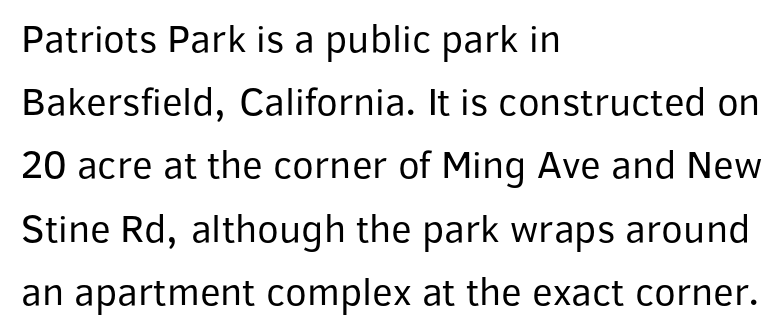
Q: Is the text bold? A: No.
Q: Is the text italic (slanted)? A: No, it is upright.
Q: Is the typeface a serif or a sans-serif typeface? A: Sans-serif.
Q: Is the text underlined? A: No.
Q: How is the paragraph aligned? A: Left-aligned.
Q: Is the spacing between letters normal or unusually wide? A: Normal.
Q: Is the spacing between lines tight, normal or loose? A: Normal.
Q: Width (condensed, normal, or wide)? A: Normal.
Q: Stroke contrast? A: Low.
Q: x-height? A: Medium.
Q: Monospaced? A: No.
